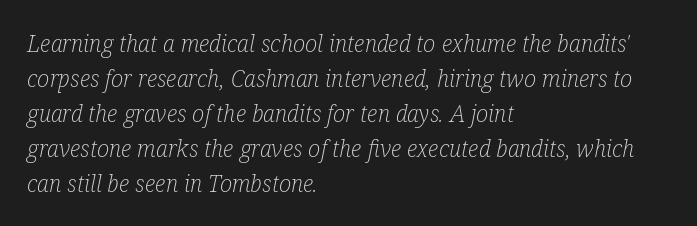
The image shows 23 px text type, italic (leaning right); set left-aligned, normal line spacing (1.52x), normal letter spacing, not underlined.
